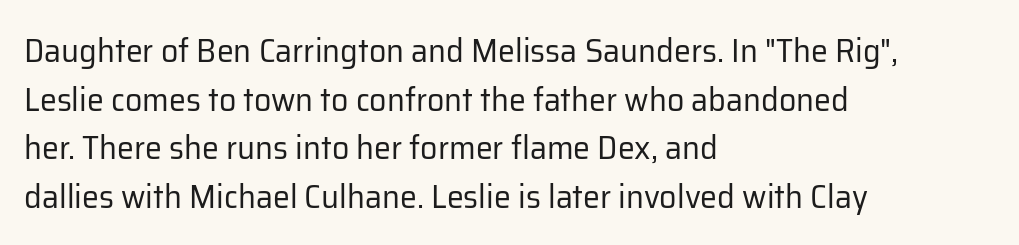
{"serif": "no", "italic": "no", "bold": "no", "weight": "regular", "width": "normal", "stroke_contrast": "low", "x_height": "medium", "monospaced": "no", "underline": "no", "align": "left", "line_spacing": "normal", "line_spacing_ratio": 1.43, "letter_spacing": "normal", "letter_spacing_em": 0.0, "glyph_px": 34}
